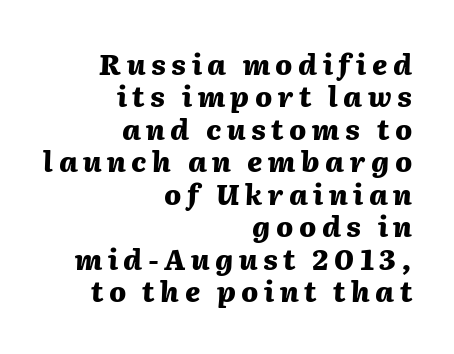
Q: Is the text bold? A: Yes.
Q: Is the text italic (slanted)? A: Yes, it leans right by about 2 degrees.
Q: Is the text underlined? A: No.
Q: How is the paragraph aligned? A: Right-aligned.
Q: Is the spacing between letters normal or unusually wide? A: Unusually wide.
Q: Width (condensed, normal, or wide)? A: Normal.
Q: Stroke contrast? A: Medium.
Q: x-height? A: Medium.
Q: Monospaced? A: No.
